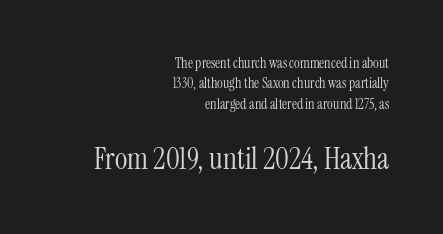
{"serif": "yes", "italic": "no", "bold": "no", "weight": "light", "width": "condensed", "stroke_contrast": "medium", "x_height": "medium", "monospaced": "no", "underline": "no", "align": "right", "line_spacing": "normal", "line_spacing_ratio": 1.46, "letter_spacing": "normal", "letter_spacing_em": 0.0, "larger_block": "second", "size_ratio": 2.14, "glyph_px": 30}
